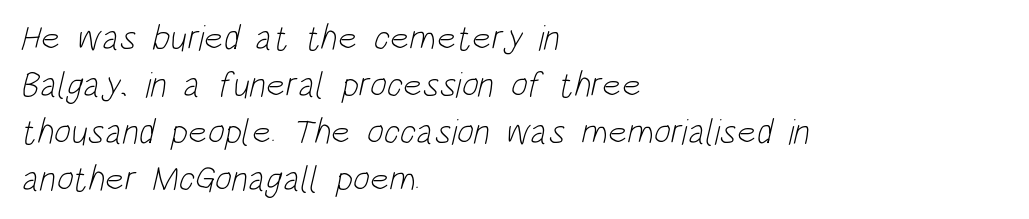
{"serif": "no", "bold": "no", "weight": "light", "width": "condensed", "stroke_contrast": "low", "x_height": "large", "monospaced": "no", "underline": "no", "align": "left", "line_spacing": "normal", "line_spacing_ratio": 1.31, "letter_spacing": "normal", "letter_spacing_em": 0.0, "glyph_px": 36}
